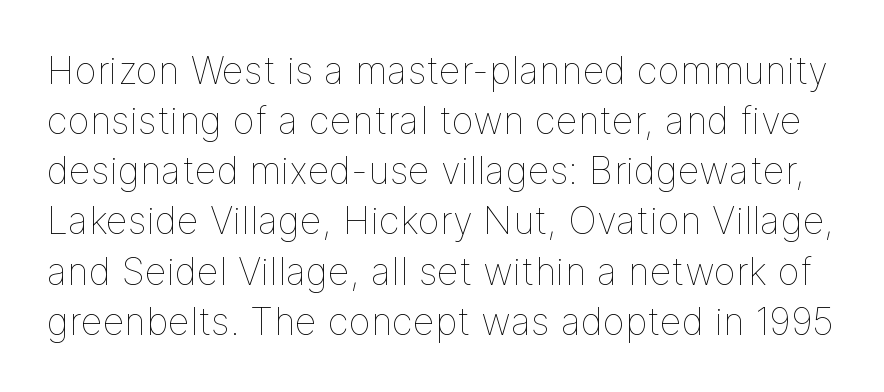
Ordinary non-slanted type is in use. Type without underlining. You could not count columns in this text — the font is proportionally spaced. The leading is moderate, giving the passage an even texture. A light-to-regular cut is what we see here. This rendering leaves character spacing at its baseline value.
